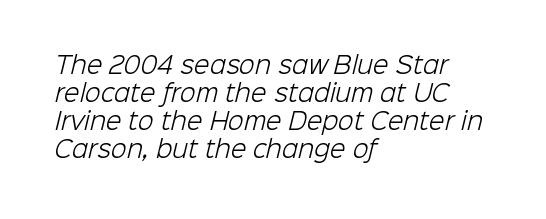
Line starts are locked; line ends wander. Students, note that the glyphs here touch the page at normal intervals. Just letters on the line, the space beneath them empty. Is the type heavy? It reads as light-to-regular instead.
